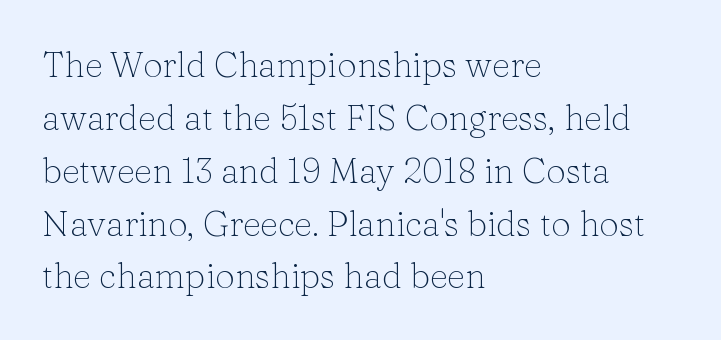
Q: Is the text bold? A: No.
Q: Is the text italic (slanted)? A: No, it is upright.
Q: Is the typeface a serif or a sans-serif typeface? A: Serif.
Q: Is the text underlined? A: No.
Q: How is the paragraph aligned? A: Left-aligned.
Q: Is the spacing between letters normal or unusually wide? A: Normal.
Q: Is the spacing between lines tight, normal or loose? A: Normal.
Q: Width (condensed, normal, or wide)? A: Normal.
Q: Stroke contrast? A: Low.
Q: x-height? A: Medium.
Q: Monospaced? A: No.
